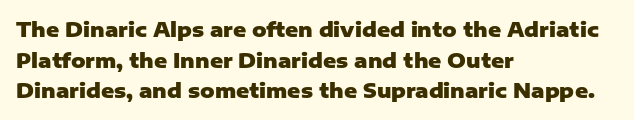
Underlining? Definitely not there. The paragraph has a hard left edge and a soft right edge. A typesetter would mark this as roman, not italic. What weight is shown? A full bold with thick strokes.
